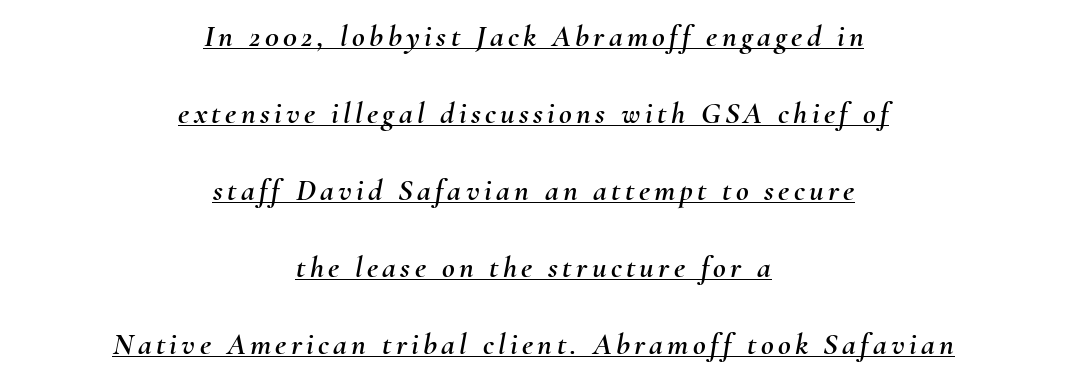
Q: Is the text italic (slanted)? A: Yes, it leans right by about 10 degrees.
Q: Is the text underlined? A: Yes.
Q: How is the paragraph aligned? A: Centered.
Q: Is the spacing between lines tight, normal or loose? A: Loose.
Q: Width (condensed, normal, or wide)? A: Normal.
Q: Stroke contrast? A: Medium.
Q: x-height? A: Small.
Q: Monospaced? A: No.
